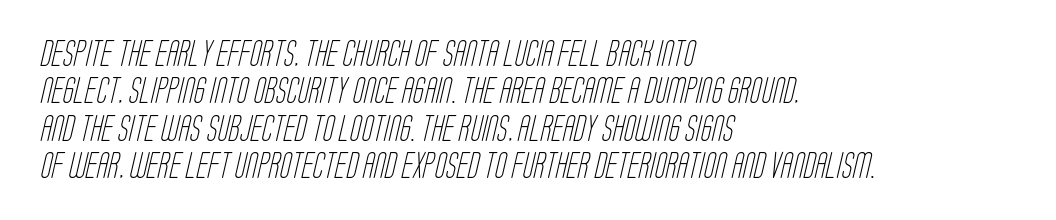
Is the letter spacing exaggerated? No — it looks like the ordinary default. Horizontal bands of white between lines are of average thickness. Underline: absent. Nothing heavy about these letters — not bold at all. The paragraph has a hard left edge and a soft right edge.
